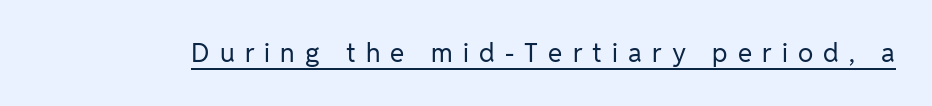
Q: Is the text bold? A: No.
Q: Is the text italic (slanted)? A: No, it is upright.
Q: Is the text underlined? A: Yes.
Q: Is the spacing between letters normal or unusually wide? A: Unusually wide.
